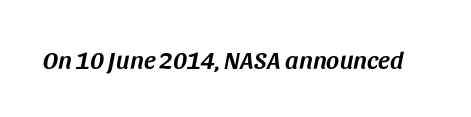
The image shows 25 px text type, italic (leaning right); set normal letter spacing, not underlined.
